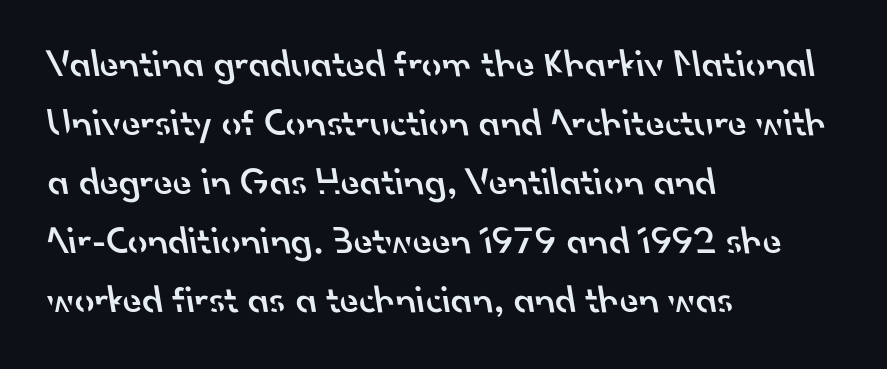
{"serif": "no", "bold": "semi", "weight": "semibold", "width": "normal", "stroke_contrast": "low", "x_height": "small", "monospaced": "no", "underline": "no", "align": "left", "line_spacing": "normal", "line_spacing_ratio": 1.51, "letter_spacing": "normal", "letter_spacing_em": 0.0, "glyph_px": 39}
